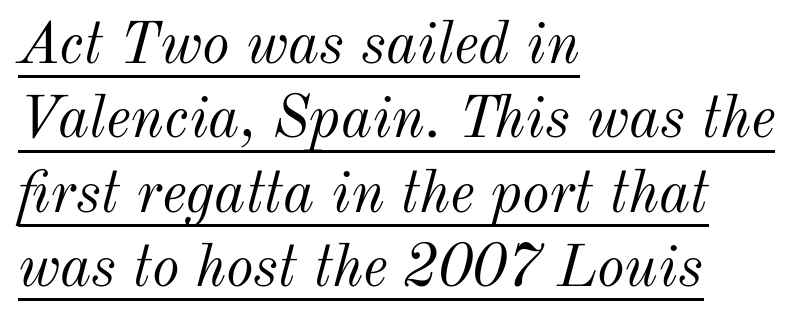
The image shows 59 px light type, italic (leaning right); set left-aligned, normal line spacing (1.26x), normal letter spacing, underlined; medium stroke contrast and a small x-height.
